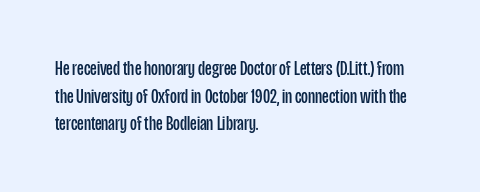
The image shows 21 px text type, upright; set left-aligned, normal line spacing (1.32x), normal letter spacing, not underlined.
